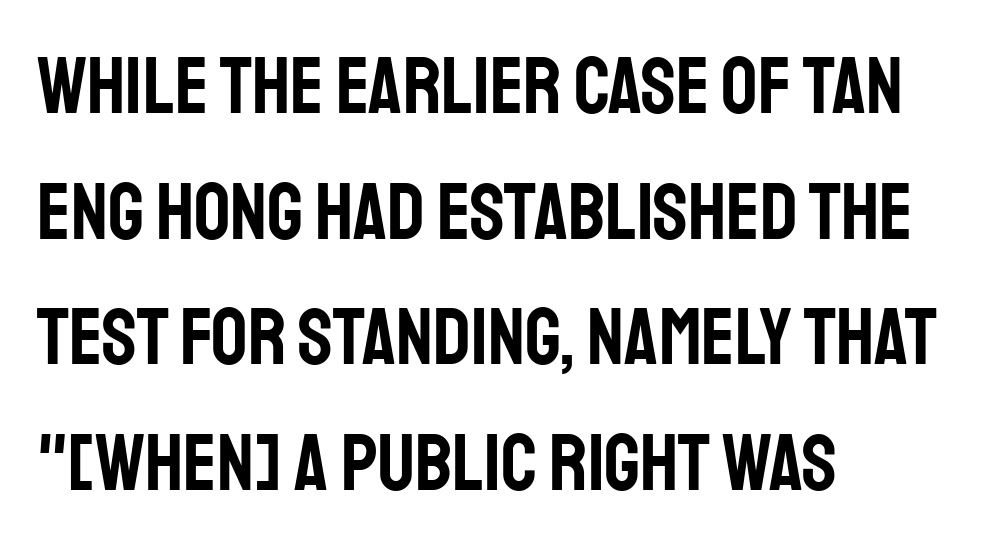
Q: Is the text italic (slanted)? A: No, it is upright.
Q: Is the typeface a serif or a sans-serif typeface? A: Sans-serif.
Q: Is the text underlined? A: No.
Q: How is the paragraph aligned? A: Left-aligned.
Q: Is the spacing between letters normal or unusually wide? A: Normal.
Q: Is the spacing between lines tight, normal or loose? A: Normal.
Q: Width (condensed, normal, or wide)? A: Condensed.
Q: Stroke contrast? A: Low.
Q: x-height? A: Large.
Q: Monospaced? A: No.
